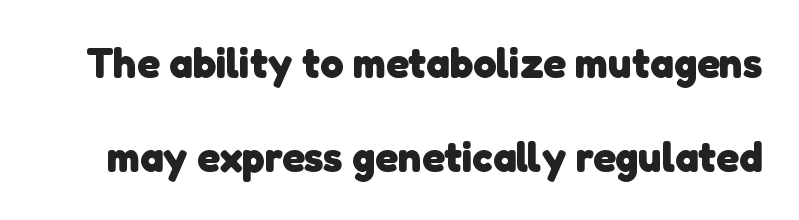
The image shows 42 px heavy sans-serif type; set loose line spacing (2.24x), normal letter spacing, not underlined; low stroke contrast and a medium x-height.
